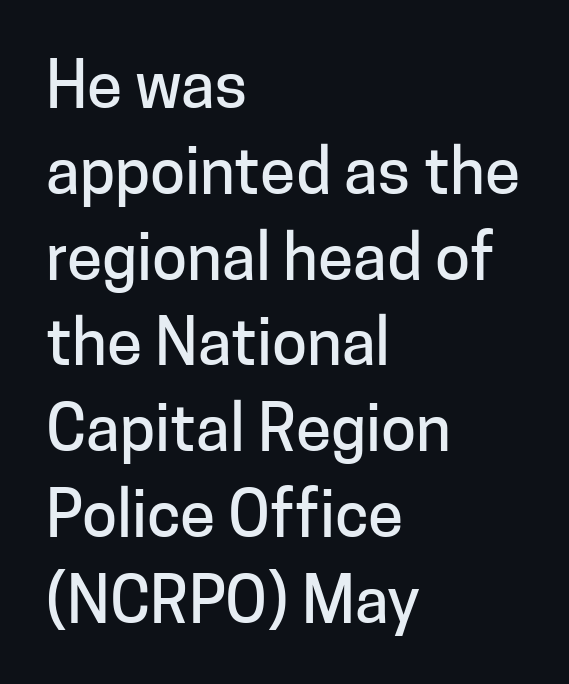
{"serif": "no", "italic": "no", "width": "normal", "stroke_contrast": "low", "x_height": "medium", "monospaced": "no", "underline": "no", "align": "left", "line_spacing": "normal", "line_spacing_ratio": 1.34, "letter_spacing": "normal", "letter_spacing_em": 0.0, "glyph_px": 64}
